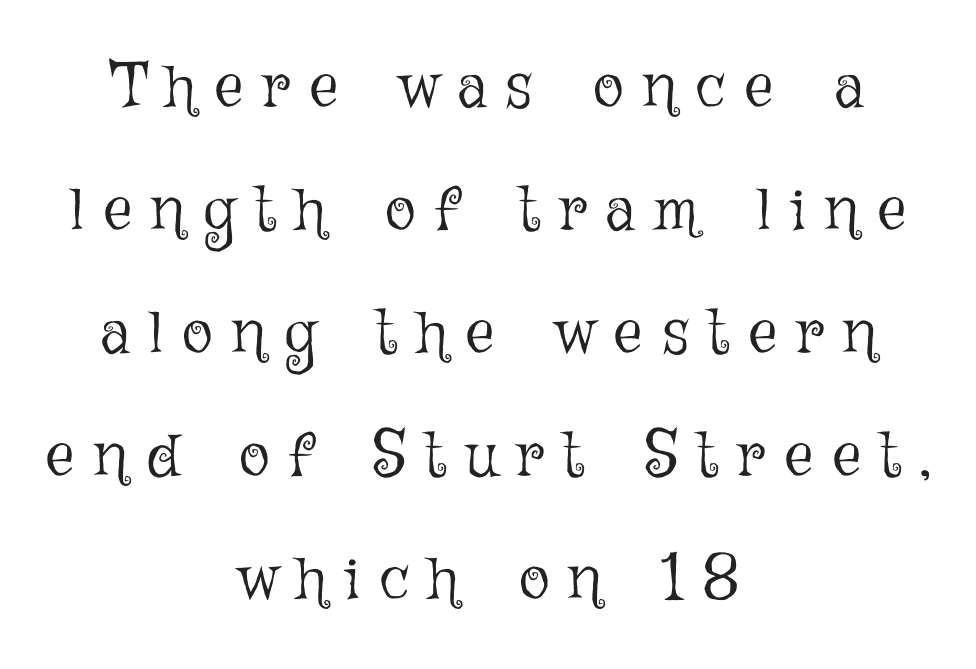
Q: Is the text bold? A: No.
Q: Is the text italic (slanted)? A: No, it is upright.
Q: Is the text underlined? A: No.
Q: How is the paragraph aligned? A: Centered.
Q: Is the spacing between letters normal or unusually wide? A: Unusually wide.
Q: Is the spacing between lines tight, normal or loose? A: Loose.
Q: Width (condensed, normal, or wide)? A: Normal.
Q: Stroke contrast? A: Low.
Q: x-height? A: Medium.
Q: Monospaced? A: No.
